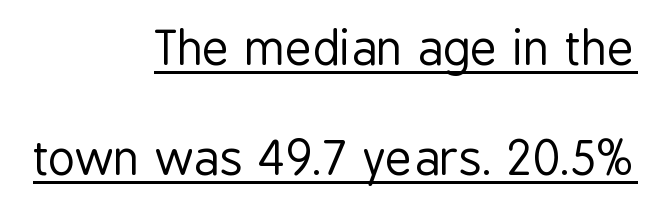
The image shows 47 px regular-weight, condensed sans-serif type, upright; set right-aligned, loose line spacing (2.34x), normal letter spacing, underlined; low stroke contrast and a medium x-height.
